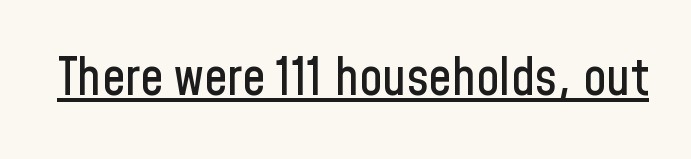
Q: Is the text italic (slanted)? A: No, it is upright.
Q: Is the typeface a serif or a sans-serif typeface? A: Sans-serif.
Q: Is the text underlined? A: Yes.
Q: Is the spacing between letters normal or unusually wide? A: Normal.
Q: Width (condensed, normal, or wide)? A: Condensed.
Q: Stroke contrast? A: Low.
Q: x-height? A: Medium.
Q: Monospaced? A: No.
